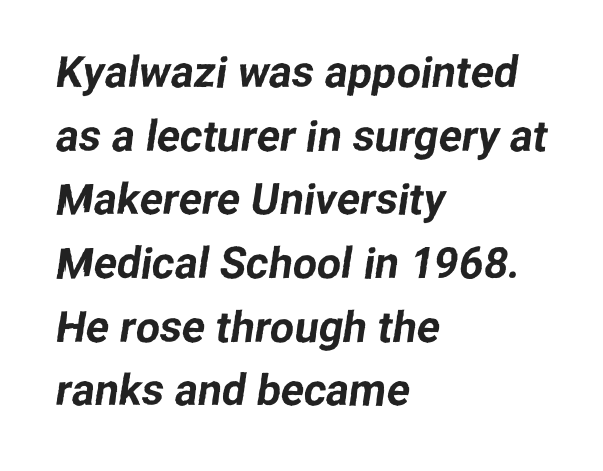
The letterforms sit shoulder to shoulder at normal distance. Check the space under the baseline: it is left empty. In terms of letterform style, serifs are entirely absent. The rendering uses natural spacing where letterforms have individual widths. What's the leading like? Ordinary, nothing unusual.
